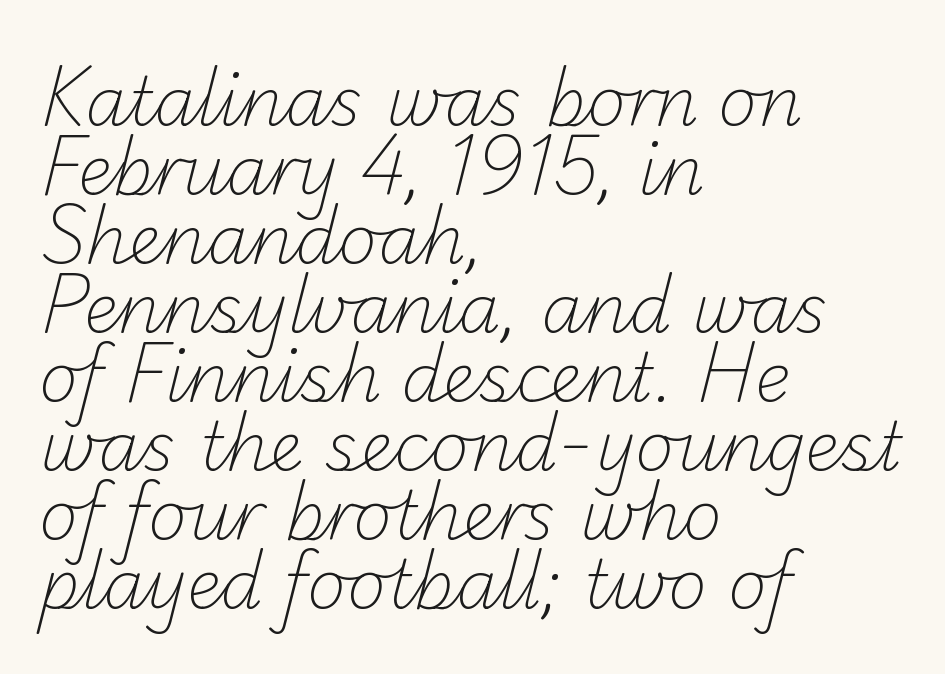
{"serif": "no", "bold": "no", "weight": "light", "width": "normal", "stroke_contrast": "low", "x_height": "small", "monospaced": "no", "underline": "no", "align": "left", "line_spacing": "tight", "line_spacing_ratio": 1.03, "letter_spacing": "normal", "letter_spacing_em": 0.0, "glyph_px": 67}
